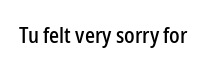
Tall strokes in this sample are plumb rather than angled. Short note: letters normally spaced. Lines of text with bare space underneath.
